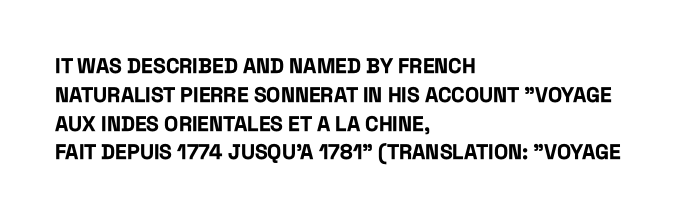
{"italic": "no", "bold": "yes", "underline": "no", "align": "left", "line_spacing": "normal", "line_spacing_ratio": 1.37, "letter_spacing": "normal", "letter_spacing_em": 0.0, "glyph_px": 21}
